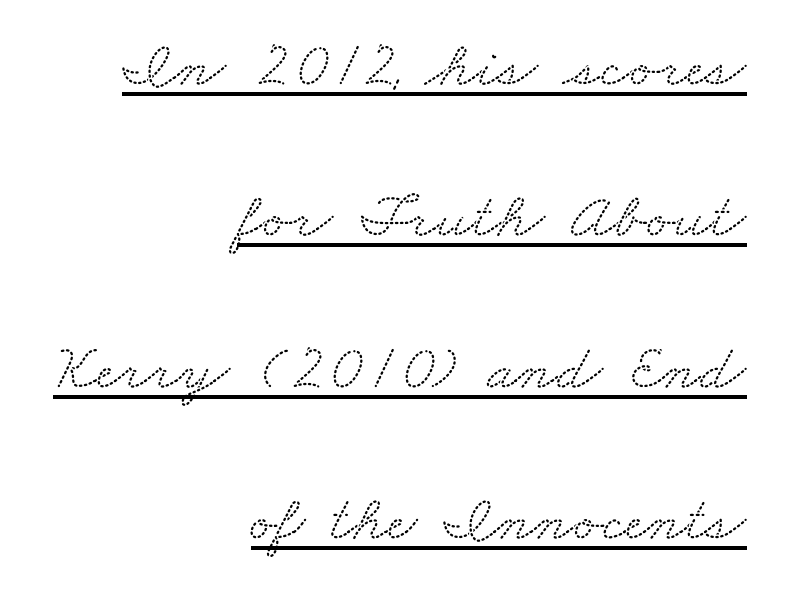
Q: Is the typeface a serif or a sans-serif typeface? A: Serif.
Q: Is the text underlined? A: Yes.
Q: How is the paragraph aligned? A: Right-aligned.
Q: Is the spacing between letters normal or unusually wide? A: Normal.
Q: Is the spacing between lines tight, normal or loose? A: Loose.
Q: Width (condensed, normal, or wide)? A: Wide.
Q: Stroke contrast? A: Low.
Q: x-height? A: Small.
Q: Monospaced? A: No.
